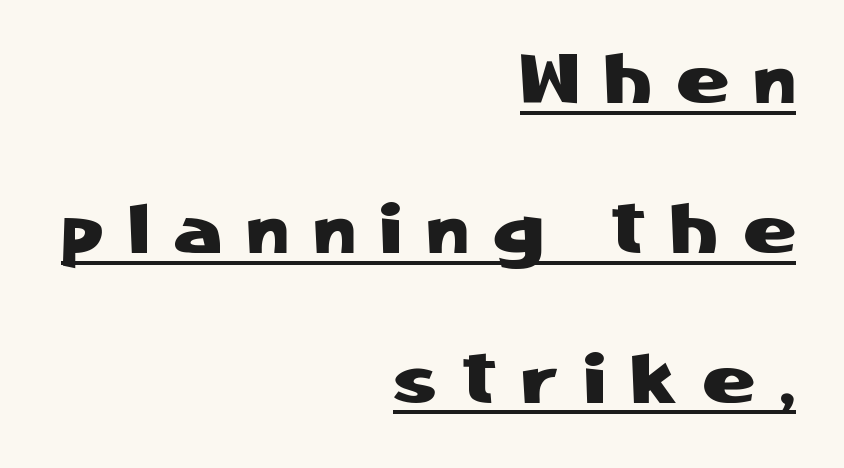
The image shows 70 px sans-serif type, upright; set right-aligned, loose line spacing (2.14x), unusually wide letter spacing (+0.37 em), underlined; low stroke contrast and a medium x-height.
